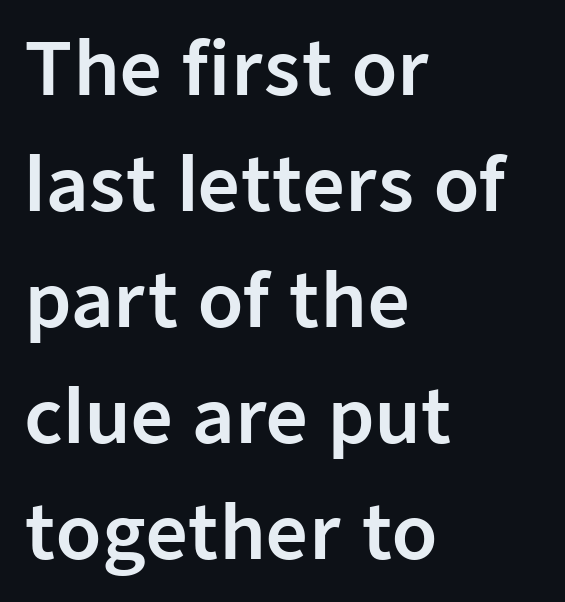
{"serif": "no", "italic": "no", "width": "normal", "stroke_contrast": "low", "x_height": "medium", "monospaced": "no", "underline": "no", "align": "left", "line_spacing": "normal", "line_spacing_ratio": 1.59, "letter_spacing": "normal", "letter_spacing_em": 0.0, "glyph_px": 73}
